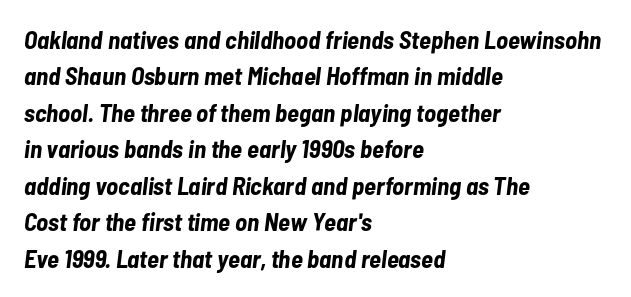
{"italic": "yes", "lean": "right", "slant_degrees": 7, "bold": "yes", "underline": "no", "align": "left", "line_spacing": "normal", "line_spacing_ratio": 1.46, "letter_spacing": "normal", "letter_spacing_em": 0.0, "glyph_px": 25}
